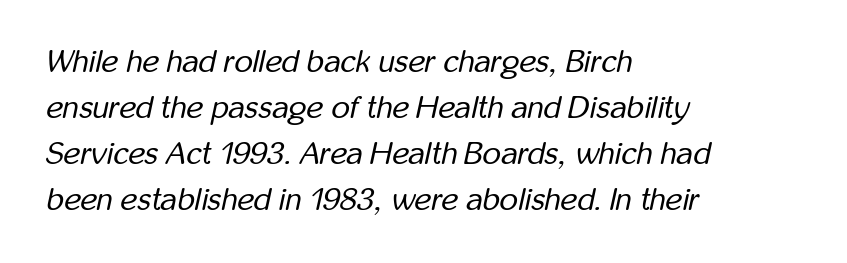
Descender tails drop into unmarked territory. The typography opts for an oblique posture over an upright one. This reads as an unemphasized weight, regular at the heaviest. The compositor pushed each line to the left boundary.
